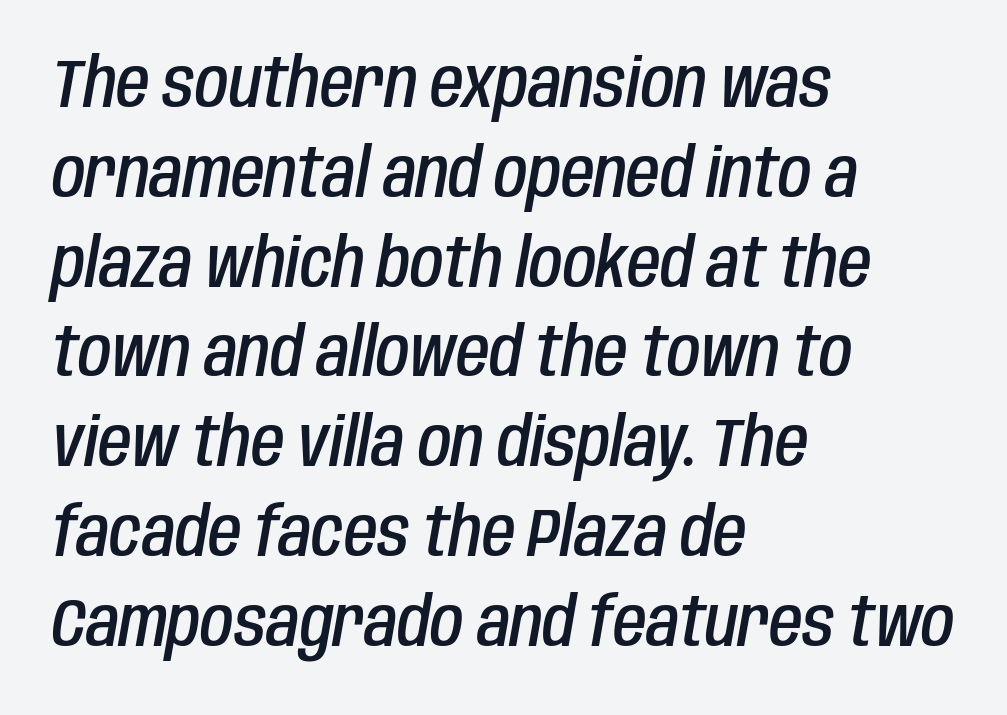
The image shows 68 px semibold, condensed type, italic (leaning right); set left-aligned, normal line spacing (1.32x), normal letter spacing, not underlined; low stroke contrast and a large x-height.
